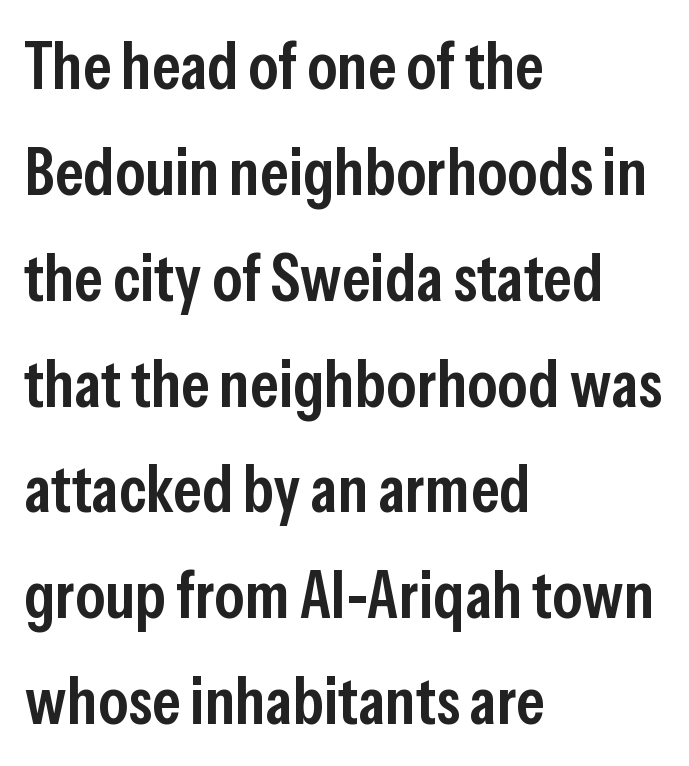
{"serif": "no", "italic": "no", "bold": "semi", "weight": "semibold", "width": "condensed", "stroke_contrast": "low", "x_height": "medium", "monospaced": "no", "underline": "no", "align": "left", "line_spacing": "normal", "line_spacing_ratio": 1.58, "letter_spacing": "normal", "letter_spacing_em": 0.0, "glyph_px": 67}
